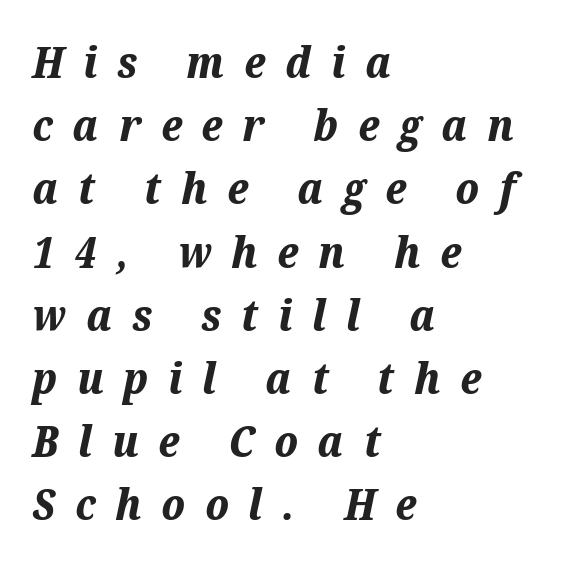
Style check: oblique. The glyphs are unaccompanied by any horizontal stroke below them. In terms of weight, the rendering is a true, heavy bold. Spacing verdict: proportional, widths tailored to each character. One glance says typical: line gaps are just what's usual. The typesetter chose a ragged-right arrangement here.
